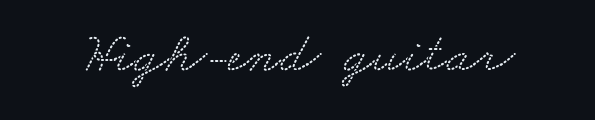
The image shows 57 px wide serif type; set normal letter spacing, not underlined; low stroke contrast and a small x-height.
